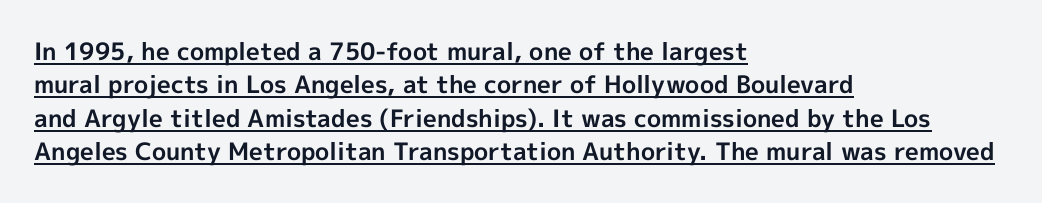
The image shows 24 px bold type, upright; set left-aligned, normal line spacing (1.39x), normal letter spacing, underlined.
